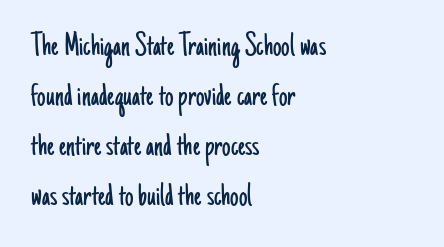
The image shows 34 px light, condensed sans-serif type, upright; set left-aligned, normal line spacing (1.47x), normal letter spacing, not underlined; low stroke contrast and a small x-height.
